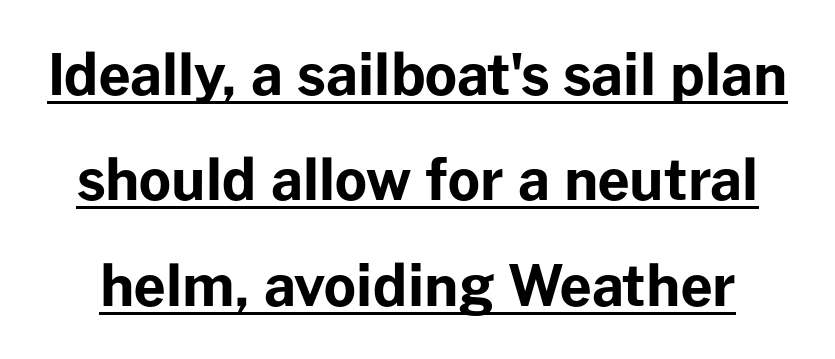
Q: Is the text bold? A: Yes.
Q: Is the text italic (slanted)? A: No, it is upright.
Q: Is the typeface a serif or a sans-serif typeface? A: Sans-serif.
Q: Is the text underlined? A: Yes.
Q: Is the spacing between letters normal or unusually wide? A: Normal.
Q: Width (condensed, normal, or wide)? A: Normal.
Q: Stroke contrast? A: Low.
Q: x-height? A: Medium.
Q: Monospaced? A: No.
